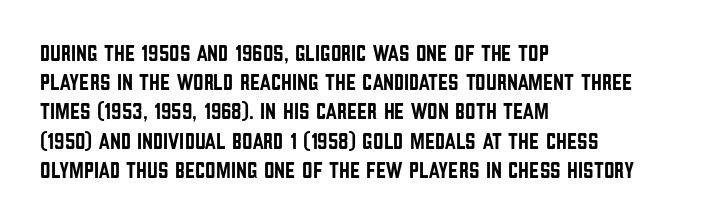
Q: Is the text italic (slanted)? A: No, it is upright.
Q: Is the text underlined? A: No.
Q: How is the paragraph aligned? A: Left-aligned.
Q: Is the spacing between letters normal or unusually wide? A: Normal.
Q: Is the spacing between lines tight, normal or loose? A: Normal.
